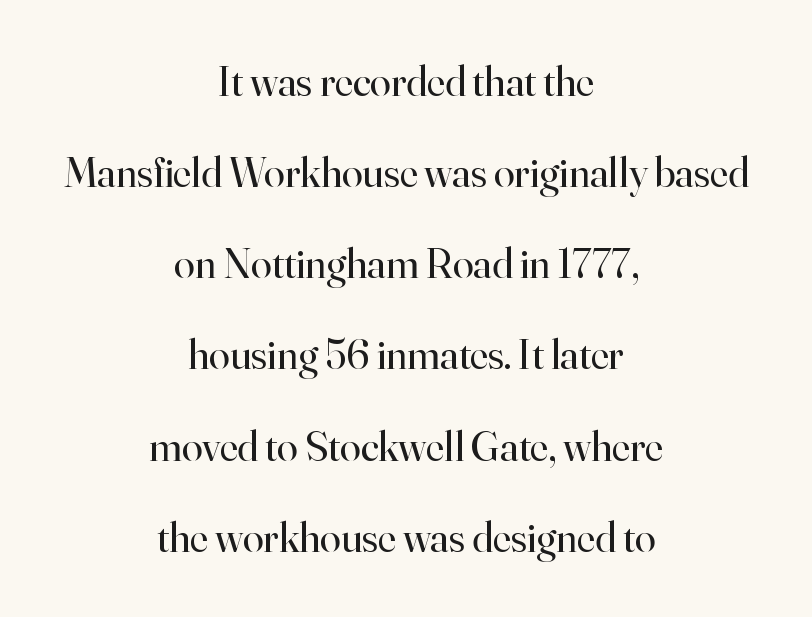
The passage shown is typed in a proportional face where columns would drift. Regarding serifs, this sample has them. Tracking value appears to be zero — textbook default spacing. No italicization has been applied; the sample stays upright. Nothing heavy about these letters — not bold at all. Typeset on center — no edge is straight.
